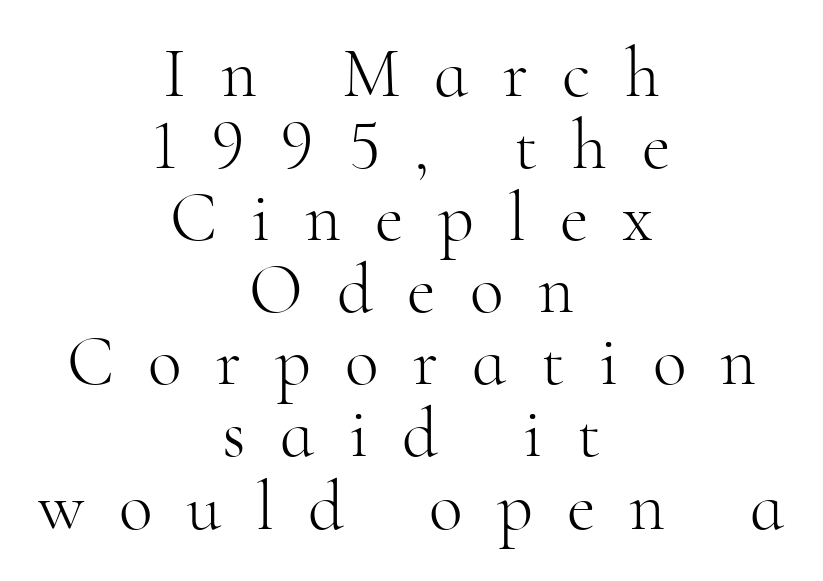
The image shows 70 px light serif type, upright; set centered, tight line spacing (1.03x), unusually wide letter spacing (+0.49 em), not underlined; high stroke contrast and a small x-height.
